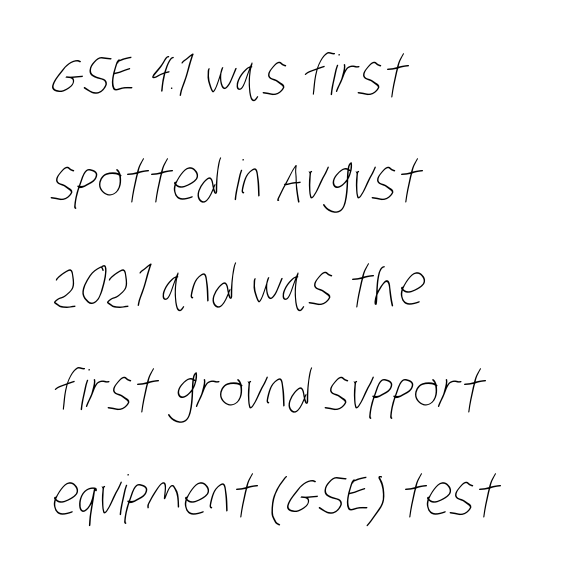
What stands out about the letter spacing? Nothing — it is the standard amount. Check the space under the baseline: it is left empty. Nothing heavy about these letters — not bold at all. Here the designer chose a conventional face with non-uniform glyph widths. These lines stand farther apart than default settings would place them. Typeset ragged right — the left edge is the straight one.
